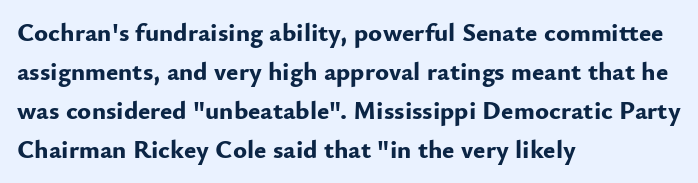
Q: Is the text bold? A: Yes.
Q: Is the text italic (slanted)? A: No, it is upright.
Q: Is the text underlined? A: No.
Q: How is the paragraph aligned? A: Left-aligned.
Q: Is the spacing between letters normal or unusually wide? A: Normal.
Q: Is the spacing between lines tight, normal or loose? A: Normal.
